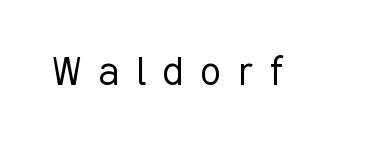
The image shows 47 px light, condensed sans-serif type, upright; set unusually wide letter spacing (+0.38 em), not underlined; low stroke contrast and a medium x-height.
